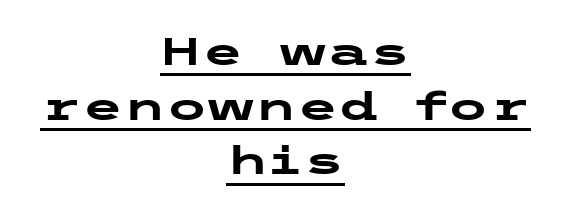
Leftover space on each line is divided equally before and after the words. Leading matches the norm, producing a regular column. This is roman type, the default non-slanted kind. Each letter's strokes conclude bluntly, with no projecting serifs. Between one letter and the next there's only the usual sliver of space.
